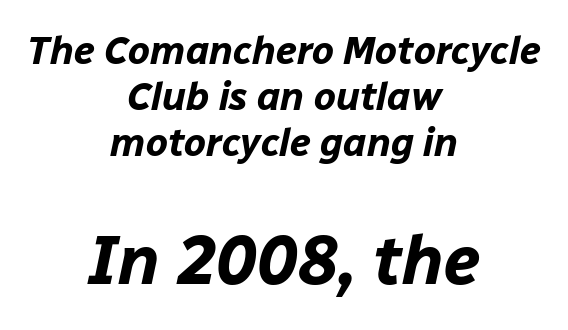
The image shows 68 px bold type, italic (leaning right); set centered, line spacing 1.18x, normal letter spacing, not underlined; the second (bottom) block is 1.74x larger; low stroke contrast and a medium x-height.
